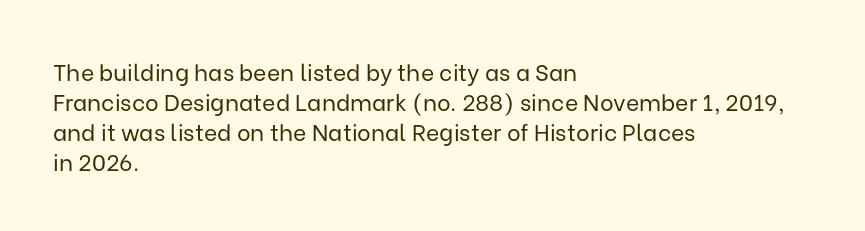
The image shows 23 px text type, upright; set left-aligned, normal line spacing (1.3x), normal letter spacing, not underlined.
